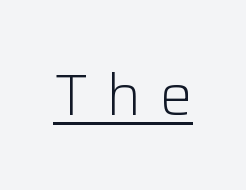
Q: Is the text bold? A: No.
Q: Is the text italic (slanted)? A: No, it is upright.
Q: Is the typeface a serif or a sans-serif typeface? A: Sans-serif.
Q: Is the text underlined? A: Yes.
Q: Is the spacing between letters normal or unusually wide? A: Unusually wide.
Q: Width (condensed, normal, or wide)? A: Normal.
Q: Stroke contrast? A: Low.
Q: x-height? A: Medium.
Q: Monospaced? A: No.
